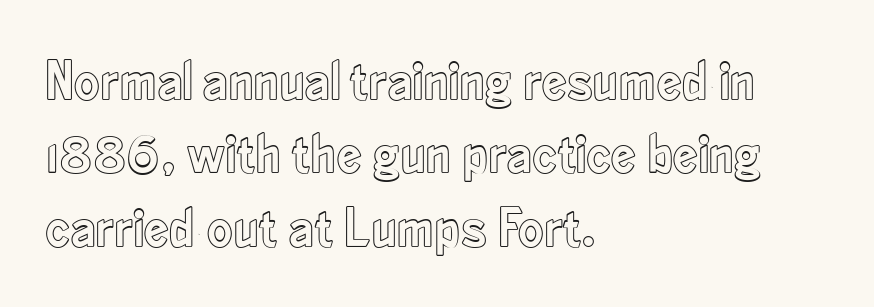
Characters follow at the spacing the type designer built in. Notice how descenders clear the ascenders below comfortably — that's standard leading. The letters stand upright; this is a roman face. Looks like regular typesetting: each glyph gets only the width it needs. Horizontal alignment here is leftward, the default for most running prose. The strip under each line holds only bare page.
